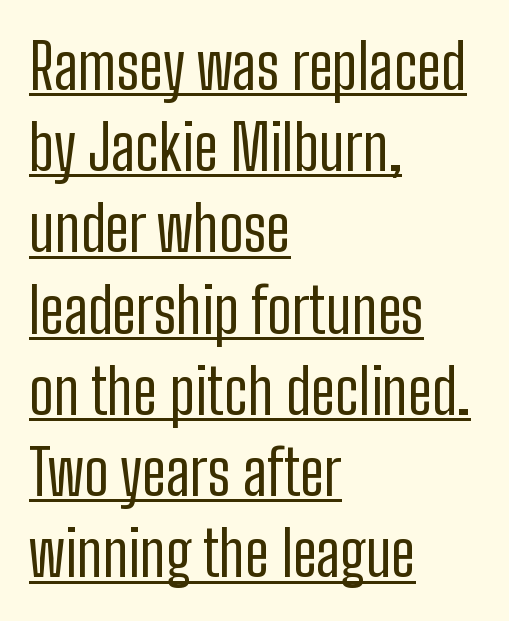
Like a heading marked for emphasis, these lines bear an underscore. The letterforms sit at book weight or below. How would I describe the line gaps? Plain and ordinary. Short note: letters normally spaced.
